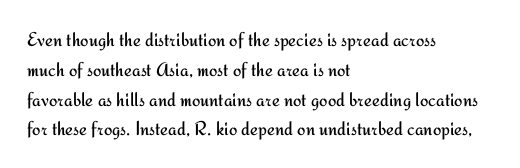
The image shows 20 px text type, upright; set left-aligned, normal line spacing (1.49x), normal letter spacing, not underlined.
